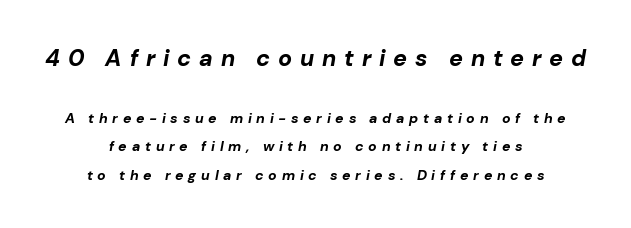
Widely set lines give the paragraph a tall, airy silhouette. The passage is arranged like a title page — every line centered. Honestly, there is no underline to notice here at all. Designer's note — italics engaged. Typesetter's note: full bold, strokes at maximum text heaviness. Caption: upper text group enlarged, lower text group reduced.
